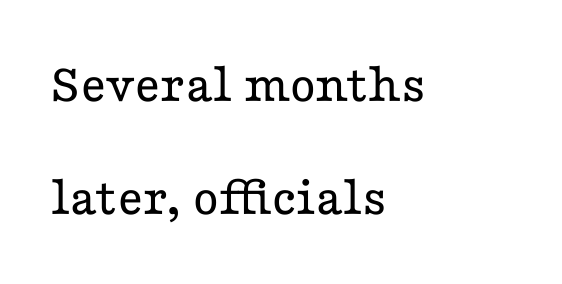
Q: Is the text bold? A: No.
Q: Is the text italic (slanted)? A: No, it is upright.
Q: Is the typeface a serif or a sans-serif typeface? A: Serif.
Q: Is the text underlined? A: No.
Q: How is the paragraph aligned? A: Left-aligned.
Q: Is the spacing between letters normal or unusually wide? A: Normal.
Q: Is the spacing between lines tight, normal or loose? A: Loose.
Q: Width (condensed, normal, or wide)? A: Wide.
Q: Stroke contrast? A: Low.
Q: x-height? A: Medium.
Q: Monospaced? A: No.
